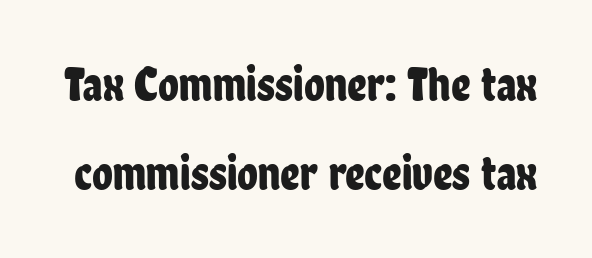
The image shows 48 px condensed sans-serif type, upright; set line spacing 1.86x, normal letter spacing, not underlined; low stroke contrast and a medium x-height.
